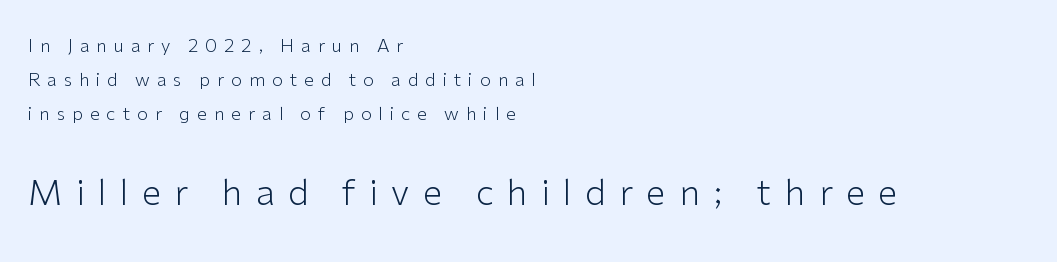
The image shows 35 px light sans-serif type, upright; set left-aligned, line spacing 1.89x, unusually wide letter spacing (+0.38 em), not underlined; the second (bottom) block is 1.94x larger; low stroke contrast and a medium x-height.
